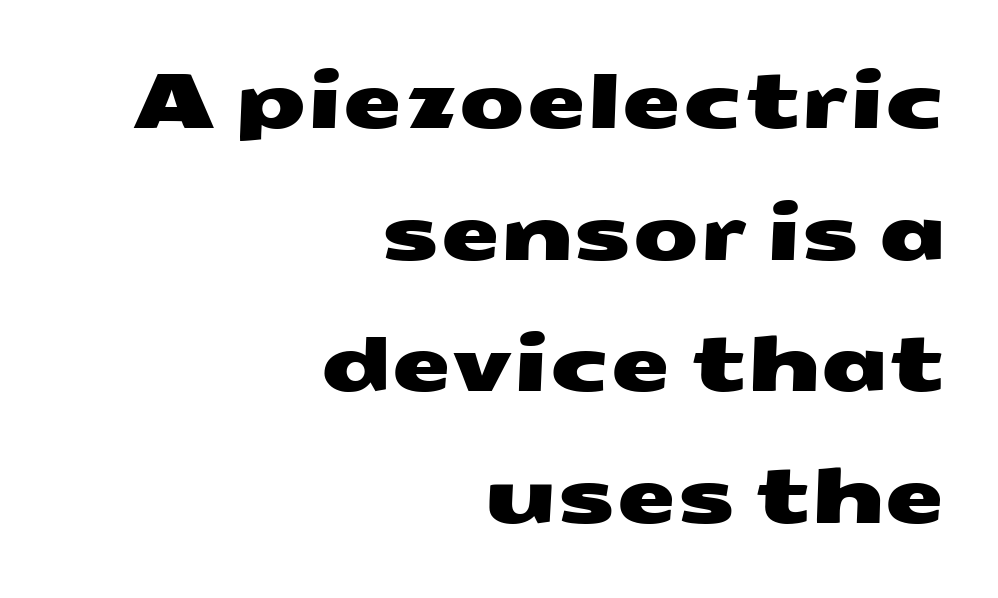
These lines are rendered in a variable-pitch font. Decoration check: the copy has no underline. Where is the straight margin? On the right. Compared with typical body copy, the letter spacing here is the same.
